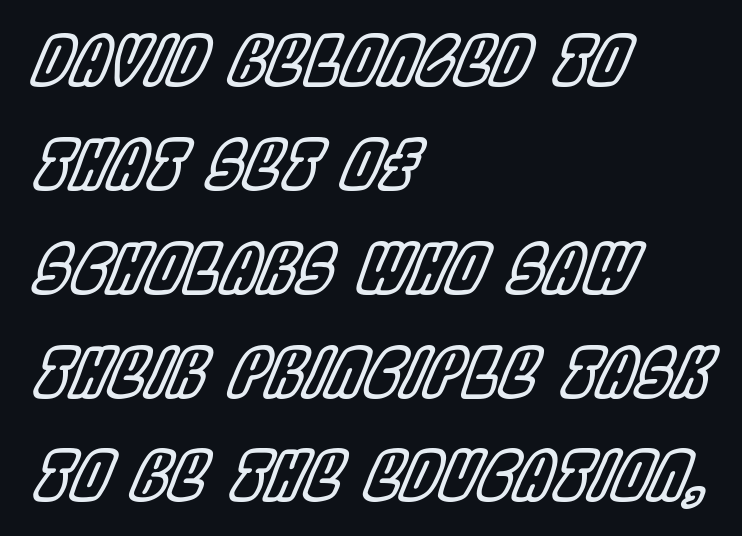
{"italic": "yes", "lean": "right", "slant_degrees": 22, "width": "condensed", "x_height": "large", "monospaced": "no", "underline": "no", "align": "left", "line_spacing": "normal", "line_spacing_ratio": 1.55, "letter_spacing": "normal", "letter_spacing_em": 0.0, "glyph_px": 67}
